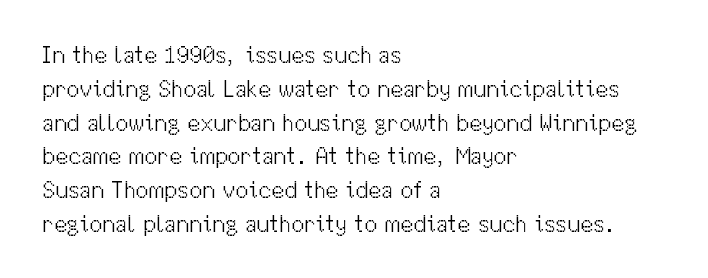
{"italic": "no", "bold": "no", "underline": "no", "align": "left", "line_spacing": "normal", "line_spacing_ratio": 1.47, "letter_spacing": "normal", "letter_spacing_em": 0.0, "glyph_px": 23}
